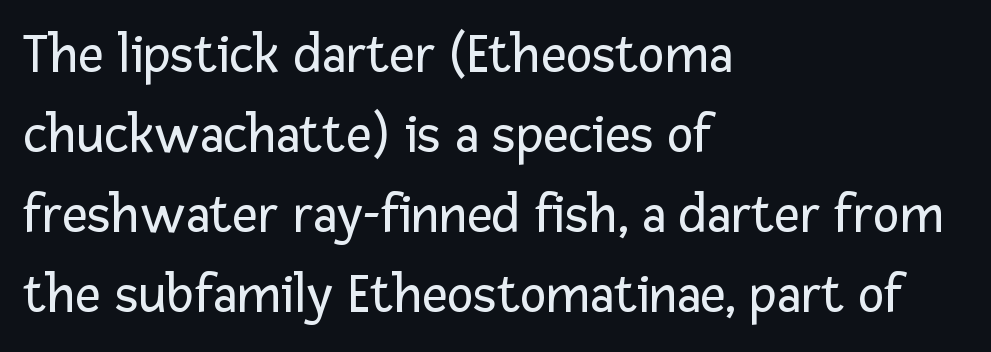
Q: Is the text bold? A: No.
Q: Is the text italic (slanted)? A: No, it is upright.
Q: Is the typeface a serif or a sans-serif typeface? A: Sans-serif.
Q: Is the text underlined? A: No.
Q: How is the paragraph aligned? A: Left-aligned.
Q: Is the spacing between letters normal or unusually wide? A: Normal.
Q: Is the spacing between lines tight, normal or loose? A: Normal.
Q: Width (condensed, normal, or wide)? A: Normal.
Q: Stroke contrast? A: Low.
Q: x-height? A: Medium.
Q: Monospaced? A: No.
